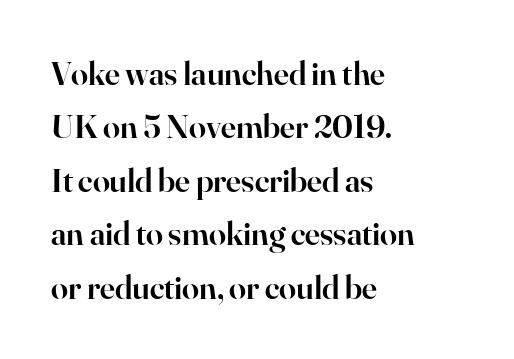
{"serif": "yes", "italic": "no", "bold": "semi", "weight": "semibold", "width": "normal", "stroke_contrast": "high", "x_height": "small", "monospaced": "no", "underline": "no", "align": "left", "line_spacing": "normal", "line_spacing_ratio": 1.57, "letter_spacing": "normal", "letter_spacing_em": 0.0, "glyph_px": 34}
